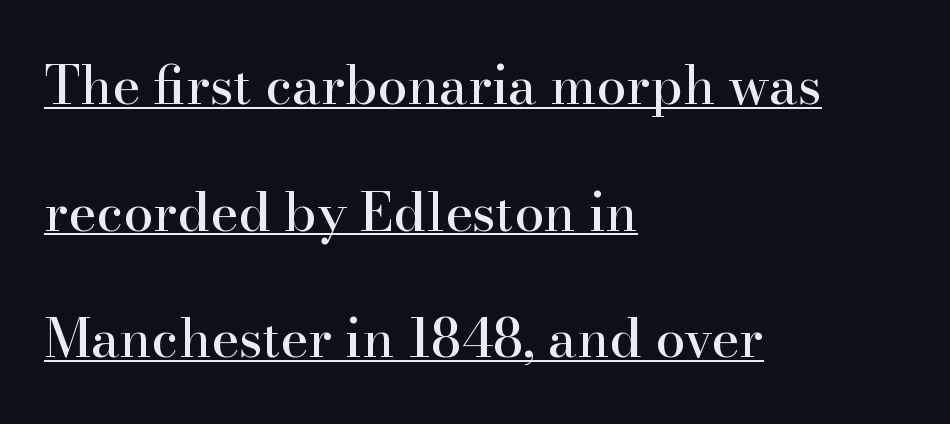
The text was rendered using a seriffed face with decorative stroke endings. Italic: no, the glyphs are upright roman. How would I describe the line gaps? Wide and relaxed. Which margin do the lines hug? The left one — the right edge is uneven. These characters rest on top of a visible drawn line. The tracking reads as untouched default to a designer's eye.
